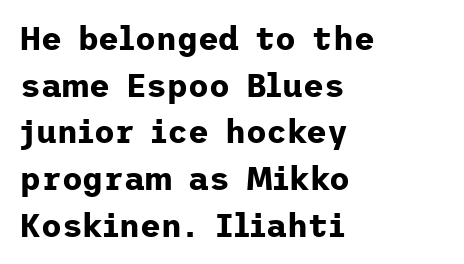
Q: Is the text bold? A: Yes.
Q: Is the text italic (slanted)? A: No, it is upright.
Q: Is the typeface a serif or a sans-serif typeface? A: Sans-serif.
Q: Is the text underlined? A: No.
Q: How is the paragraph aligned? A: Left-aligned.
Q: Is the spacing between letters normal or unusually wide? A: Normal.
Q: Is the spacing between lines tight, normal or loose? A: Normal.
Q: Width (condensed, normal, or wide)? A: Normal.
Q: Stroke contrast? A: Low.
Q: x-height? A: Medium.
